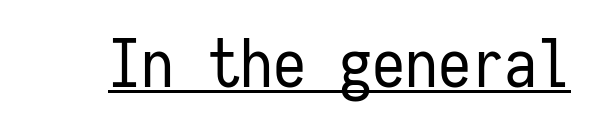
Underline: present. Is this a fixed-width face? Yes — each glyph sits in an identical cell. The letters sit at their default tracking, neither squeezed nor spread. This is roman type, the default non-slanted kind. The letters carry no serifs — their stems end cleanly without finishing strokes.
